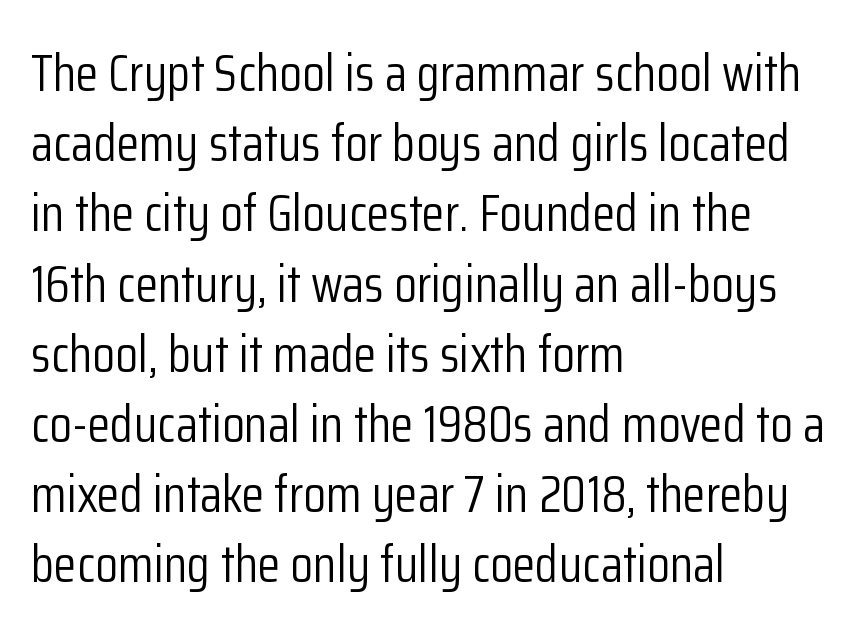
{"serif": "no", "italic": "no", "bold": "no", "weight": "light", "width": "condensed", "stroke_contrast": "low", "x_height": "medium", "monospaced": "no", "underline": "no", "align": "left", "line_spacing": "normal", "line_spacing_ratio": 1.35, "letter_spacing": "normal", "letter_spacing_em": 0.0, "glyph_px": 52}
